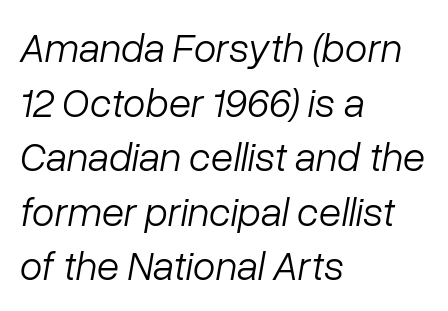
The image shows 41 px light type, italic (leaning right); set left-aligned, normal line spacing (1.33x), normal letter spacing, not underlined; low stroke contrast and a medium x-height.
